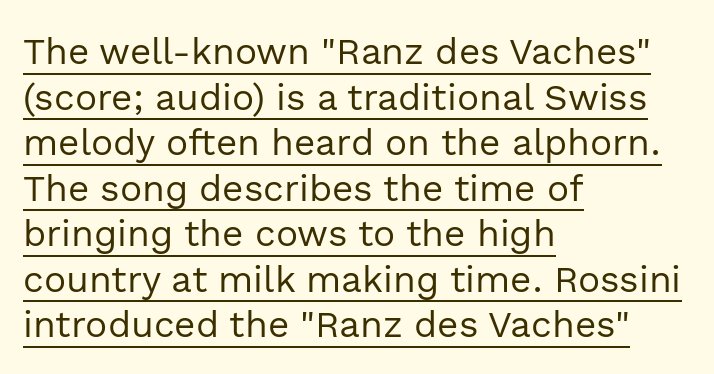
{"serif": "no", "italic": "no", "bold": "no", "weight": "regular", "width": "normal", "x_height": "medium", "monospaced": "no", "underline": "yes", "align": "left", "line_spacing_ratio": 1.23, "letter_spacing": "normal", "letter_spacing_em": 0.0, "glyph_px": 37}
